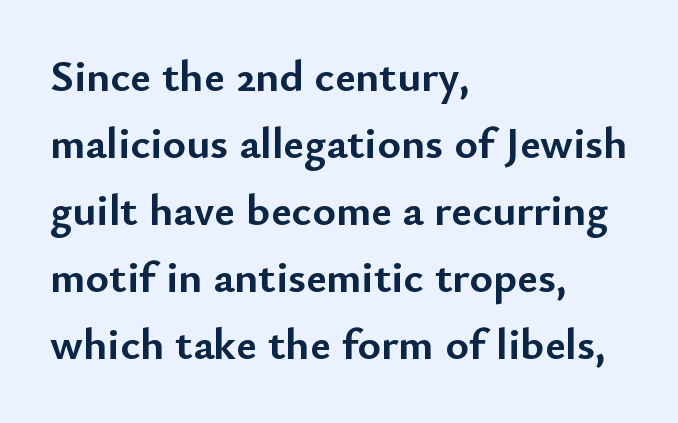
{"serif": "no", "italic": "no", "bold": "yes", "weight": "semibold", "width": "normal", "stroke_contrast": "low", "x_height": "small", "monospaced": "no", "underline": "no", "align": "left", "line_spacing": "normal", "line_spacing_ratio": 1.49, "letter_spacing": "normal", "letter_spacing_em": 0.0, "glyph_px": 45}
